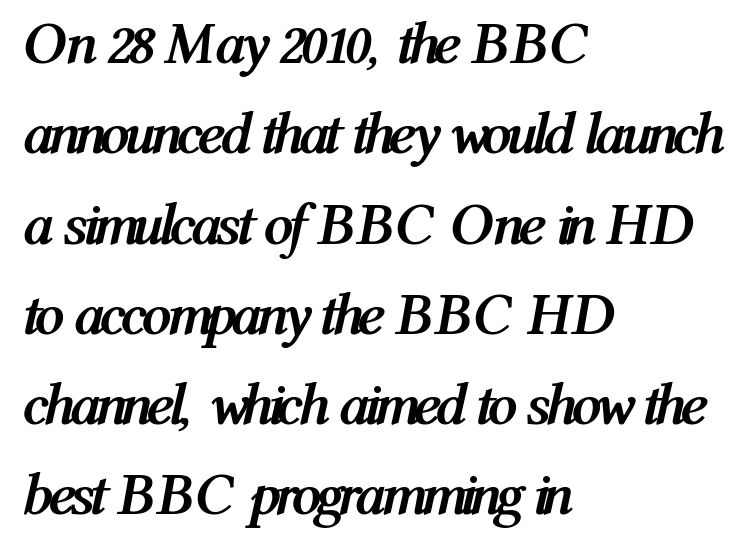
{"italic": "yes", "lean": "right", "slant_degrees": 12, "bold": "yes", "weight": "semibold", "width": "condensed", "stroke_contrast": "medium", "x_height": "medium", "monospaced": "no", "underline": "no", "align": "left", "line_spacing": "normal", "line_spacing_ratio": 1.53, "letter_spacing": "normal", "letter_spacing_em": 0.0, "glyph_px": 59}
